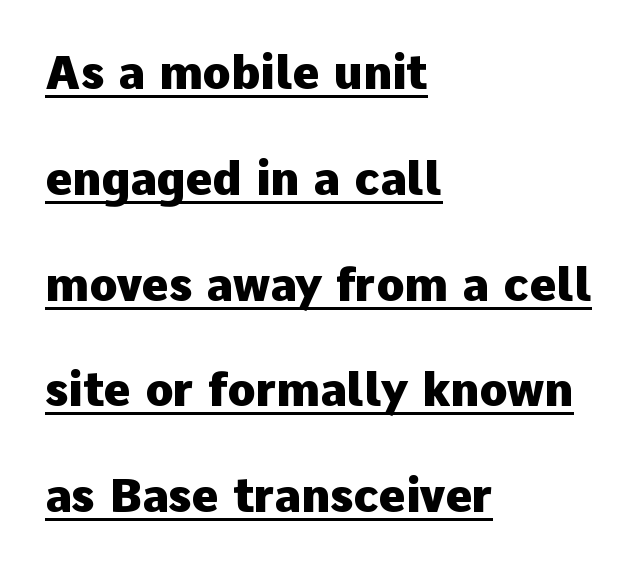
{"serif": "no", "italic": "no", "bold": "yes", "weight": "heavy", "width": "normal", "stroke_contrast": "low", "x_height": "medium", "monospaced": "no", "underline": "yes", "align": "left", "line_spacing": "loose", "line_spacing_ratio": 2.3, "letter_spacing": "normal", "letter_spacing_em": 0.0, "glyph_px": 46}
